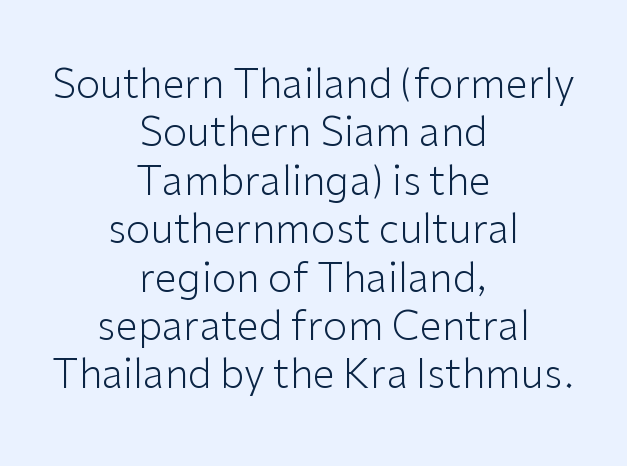
{"serif": "no", "italic": "no", "bold": "no", "weight": "light", "width": "normal", "stroke_contrast": "low", "x_height": "medium", "monospaced": "no", "underline": "no", "align": "center", "line_spacing_ratio": 1.21, "letter_spacing": "normal", "letter_spacing_em": 0.0, "glyph_px": 40}
